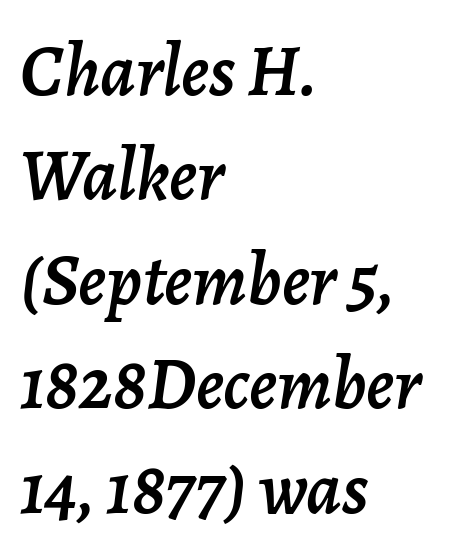
The rendering uses natural spacing where letterforms have individual widths. Teacher's note: observe the even left margin — that is flush-left alignment. What stands out about the letter spacing? Nothing — it is the standard amount. Baseline-to-baseline distance is the conventional proportion of letter height. Emphasis-style slanted type is in use.
